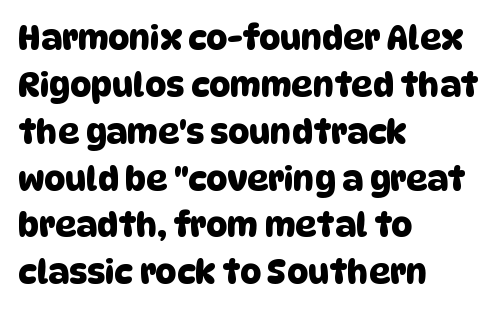
The image shows 33 px sans-serif type; set left-aligned, normal line spacing (1.42x), normal letter spacing, not underlined; low stroke contrast and a large x-height.
